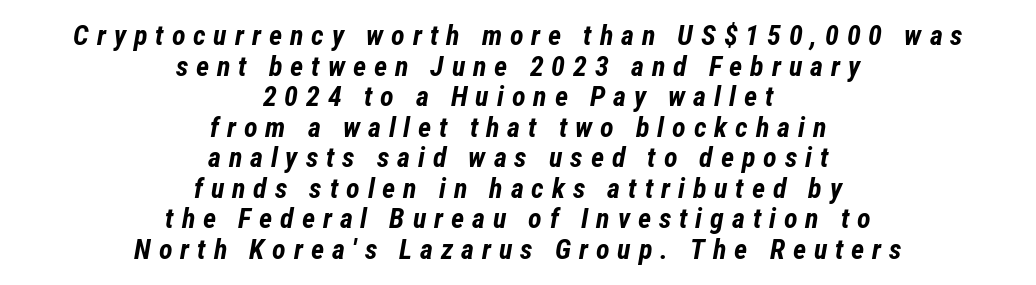
The image shows 28 px bold, condensed type, italic (leaning right); set centered, tight line spacing (1.09x), unusually wide letter spacing (+0.28 em), not underlined; low stroke contrast and a medium x-height.
